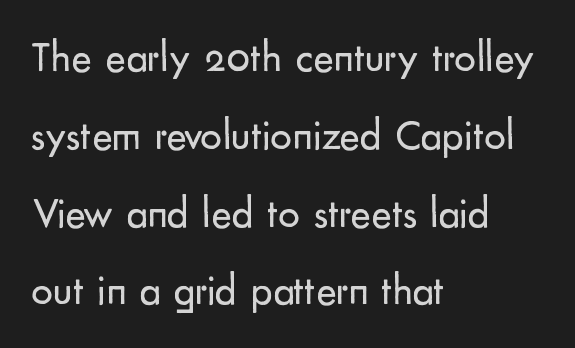
Q: Is the text bold? A: No.
Q: Is the text italic (slanted)? A: No, it is upright.
Q: Is the typeface a serif or a sans-serif typeface? A: Sans-serif.
Q: Is the text underlined? A: No.
Q: How is the paragraph aligned? A: Left-aligned.
Q: Is the spacing between letters normal or unusually wide? A: Normal.
Q: Width (condensed, normal, or wide)? A: Normal.
Q: Stroke contrast? A: Low.
Q: x-height? A: Small.
Q: Monospaced? A: No.
